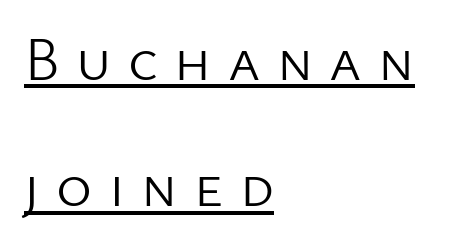
Q: Is the text bold? A: No.
Q: Is the text italic (slanted)? A: No, it is upright.
Q: Is the typeface a serif or a sans-serif typeface? A: Sans-serif.
Q: Is the text underlined? A: Yes.
Q: How is the paragraph aligned? A: Left-aligned.
Q: Is the spacing between letters normal or unusually wide? A: Unusually wide.
Q: Is the spacing between lines tight, normal or loose? A: Loose.
Q: Width (condensed, normal, or wide)? A: Normal.
Q: Stroke contrast? A: Low.
Q: x-height? A: Medium.
Q: Monospaced? A: No.
